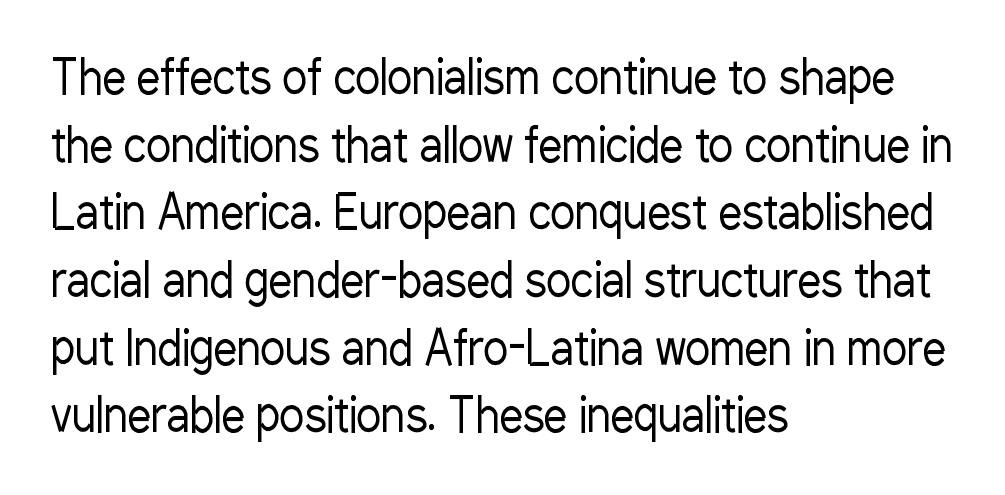
The typography opts for an upright posture over an oblique one. Each letter keeps its own natural width here, so spacing adapts to shape. Words appear dense and cohesive because spacing is normal. Honestly, the row spacing looks completely unremarkable.
